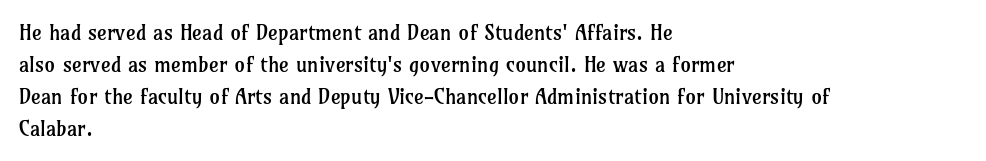
{"italic": "no", "bold": "no", "underline": "no", "align": "left", "line_spacing": "normal", "line_spacing_ratio": 1.52, "letter_spacing": "normal", "letter_spacing_em": 0.0, "glyph_px": 21}
